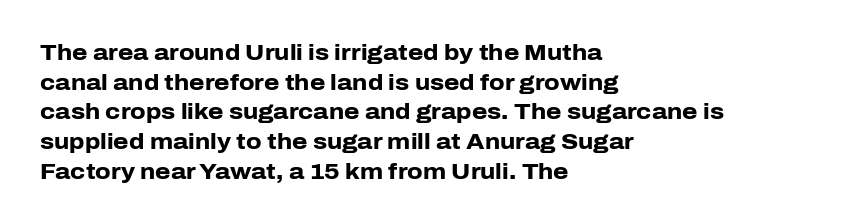
Caption: standard tracking, unaltered. Bold? Absolutely — the strokes are thick and heavy. Where is the straight margin? On the left. The line-height multiplier appears to be the usual default. Underlining? Definitely not there. Upright lettering throughout.
